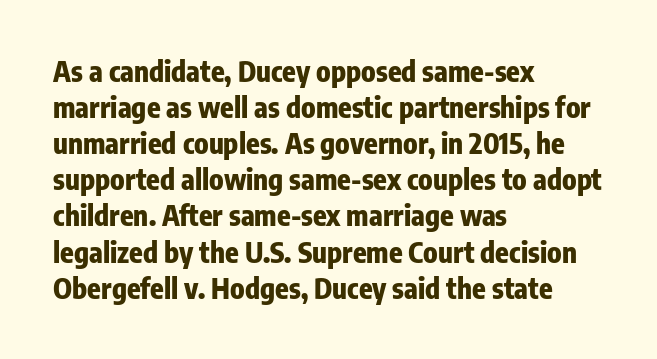
The image shows 28 px heavy, condensed sans-serif type, upright; set left-aligned, normal line spacing (1.29x), normal letter spacing, not underlined; low stroke contrast and a medium x-height.
